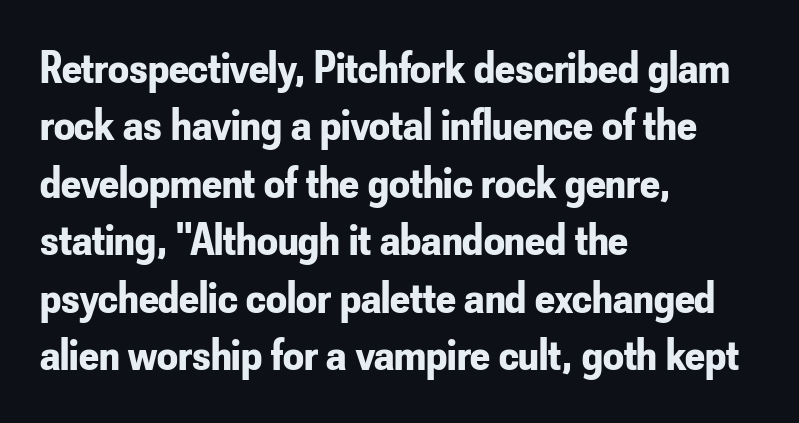
Q: Is the text bold? A: Yes.
Q: Is the text italic (slanted)? A: No, it is upright.
Q: Is the typeface a serif or a sans-serif typeface? A: Sans-serif.
Q: Is the text underlined? A: No.
Q: How is the paragraph aligned? A: Left-aligned.
Q: Is the spacing between letters normal or unusually wide? A: Normal.
Q: Is the spacing between lines tight, normal or loose? A: Normal.
Q: Width (condensed, normal, or wide)? A: Condensed.
Q: Stroke contrast? A: Low.
Q: x-height? A: Small.
Q: Monospaced? A: No.
